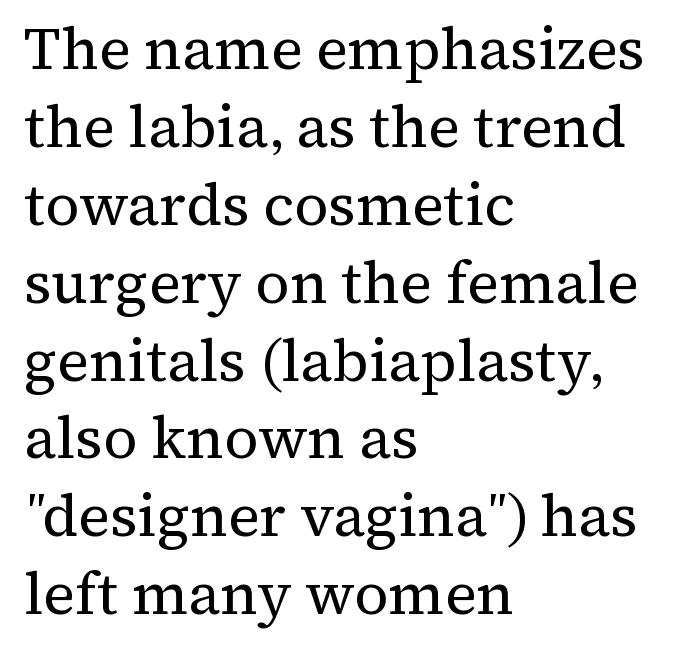
Here the designer chose a conventional face with non-uniform glyph widths. The letters carry serifs — small finishing strokes at the ends of their stems. Inter-character spacing is left at the font's built-in metrics. The designer left line spacing at the default. Do the letters lean? They stand straight.
